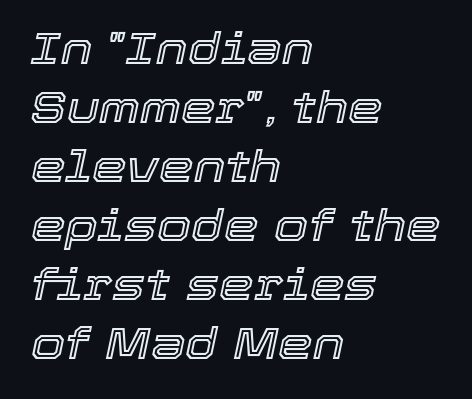
The image shows 44 px text type, italic (leaning right); set left-aligned, normal line spacing (1.34x), normal letter spacing, not underlined; a medium x-height.
